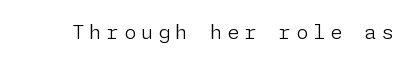
Honestly, the letter spacing is so wide it's the main thing you notice. The foot of each line stays bare and open. The lettering stays uniformly vertical, giving the passage a roman look. The letterforms sit at book weight or below.
